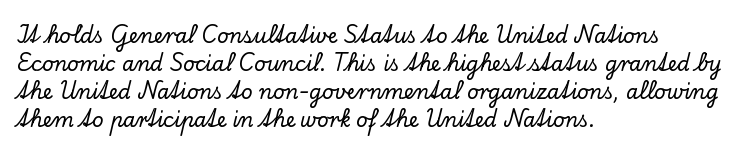
Type without underlining. A typesetter would call this zero additional tracking. Horizontally, the lines are justified to the leading edge only. Honestly, the row spacing looks completely unremarkable.
